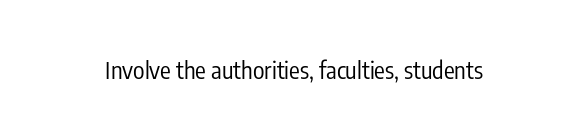
The image shows 24 px text type, upright; set normal letter spacing, not underlined.
